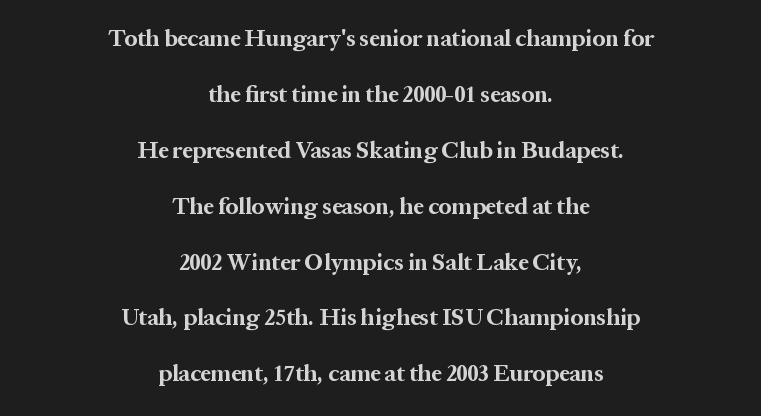
{"italic": "no", "bold": "yes", "underline": "no", "align": "center", "line_spacing": "loose", "line_spacing_ratio": 2.43, "letter_spacing": "normal", "letter_spacing_em": 0.0, "glyph_px": 23}
